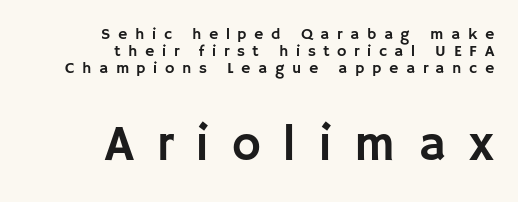
Clear beneath every line of the passage. Looks like regular typesetting: each glyph gets only the width it needs. This is the regular roman posture of the typeface. These lines have a slow, spaced-out rhythm from letter to letter. Which chunk is bigger? The second one — the bottom block dwarfs the top. How would I describe the line gaps? Narrow and economical.
